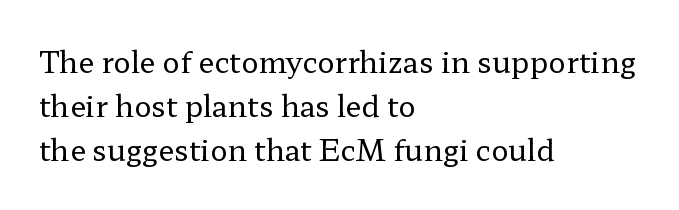
The image shows 29 px regular-weight, wide serif type, upright; set left-aligned, normal line spacing (1.52x), normal letter spacing, not underlined; low stroke contrast and a medium x-height.
